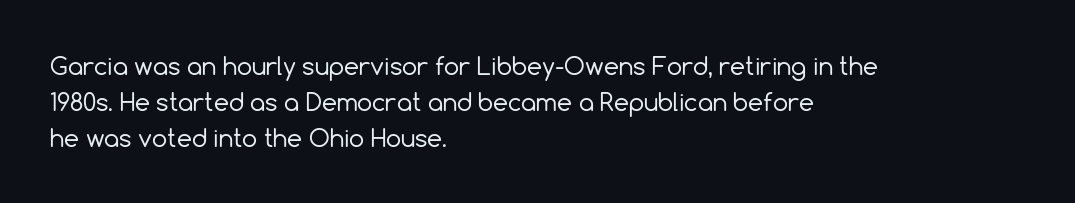
The image shows 24 px text type, upright; set left-aligned, normal line spacing (1.49x), normal letter spacing, not underlined.
